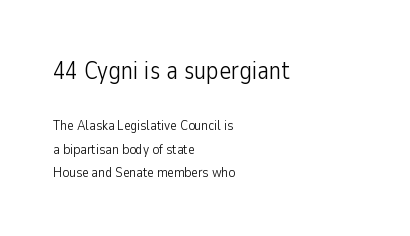
In terms of letterspacing, this is plain default setting. Is the lower block the larger one? No — the upper block carries the bigger type. The paragraph shown leans on its left margin. If you drew a line through each stem, it would be perfectly vertical. Anything drawn beneath the words? Only blank space.
